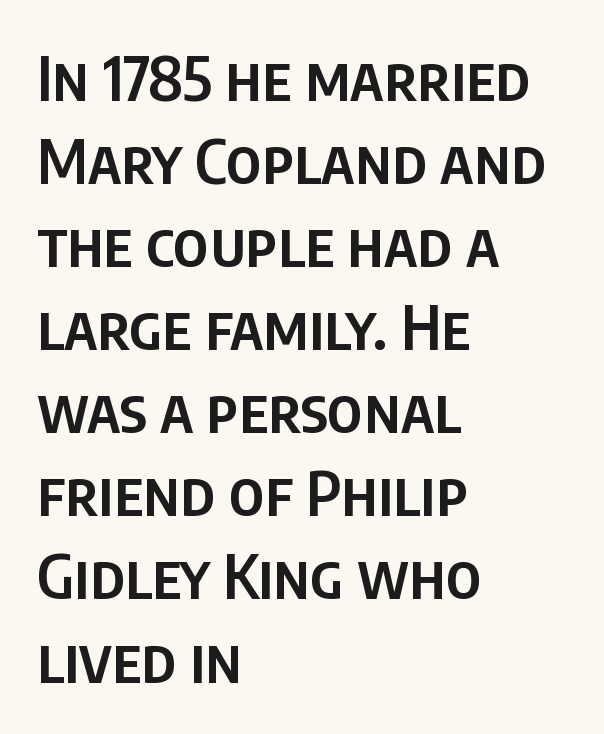
The line texture is even and compact thanks to regular tracking. Spacing verdict: proportional, widths tailored to each character. Each line starts at the same left margin while the right side varies. This sample uses a sans-serif face. A typesetter would call this leading conventional body-copy spacing. Does the lettering tilt? It doesn't — this is upright.
